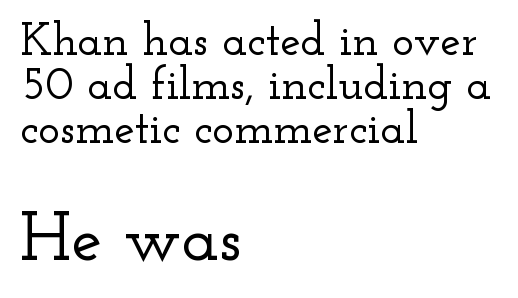
Rule under the text: the space is simply empty. The lower block of text is set noticeably larger than the block above it. Here the designer chose a conventional face with non-uniform glyph widths. If you drew a ruler down the left edge, every line would touch it. Rendered with straight, roman letterforms.
